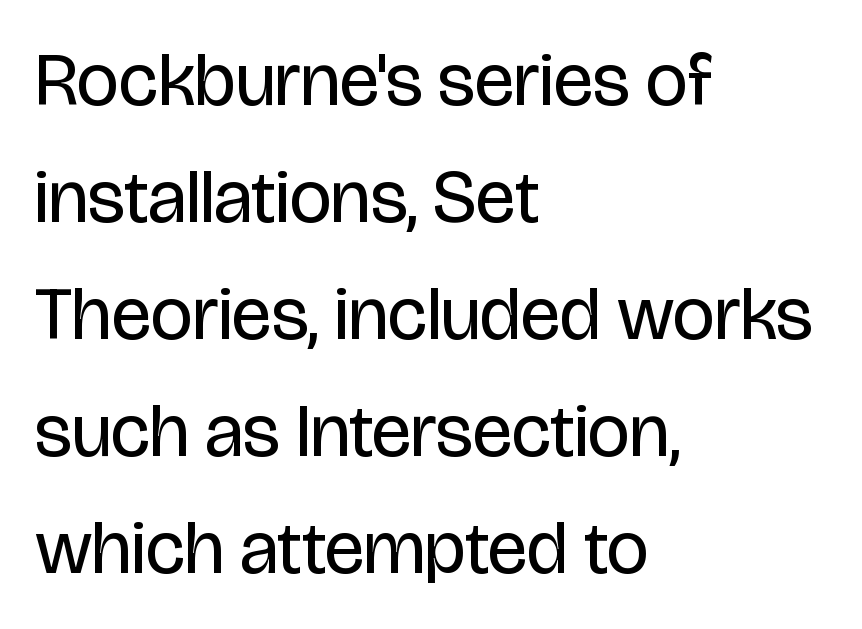
Descender tails drop into unmarked territory. The passage shown is not bold in any degree. Posture: vertical. The text block is weighted toward the left margin, trailing off unevenly rightward. Serif or sans? Sans — the stroke terminals are bare.
